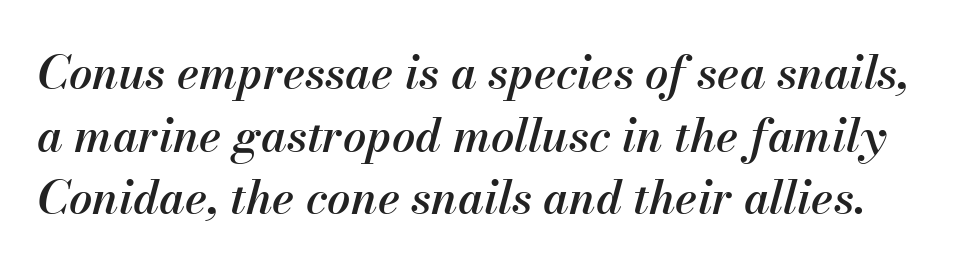
Q: Is the text bold? A: Semi-bold.
Q: Is the text italic (slanted)? A: Yes, it leans right by about 13 degrees.
Q: Is the text underlined? A: No.
Q: Is the spacing between letters normal or unusually wide? A: Normal.
Q: Is the spacing between lines tight, normal or loose? A: Normal.
Q: Width (condensed, normal, or wide)? A: Normal.
Q: Stroke contrast? A: Medium.
Q: x-height? A: Small.
Q: Monospaced? A: No.
